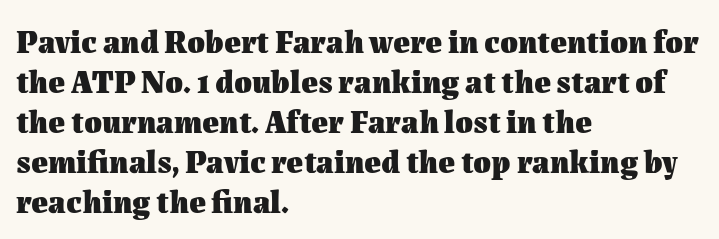
{"italic": "no", "bold": "yes", "weight": "heavy", "width": "normal", "stroke_contrast": "medium", "x_height": "medium", "monospaced": "no", "underline": "no", "align": "left", "line_spacing": "normal", "line_spacing_ratio": 1.25, "letter_spacing": "normal", "letter_spacing_em": 0.0, "glyph_px": 32}
